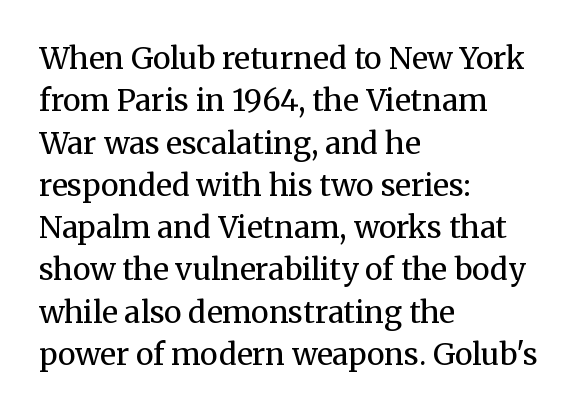
Q: Is the text bold? A: No.
Q: Is the text italic (slanted)? A: No, it is upright.
Q: Is the typeface a serif or a sans-serif typeface? A: Serif.
Q: Is the text underlined? A: No.
Q: How is the paragraph aligned? A: Left-aligned.
Q: Is the spacing between letters normal or unusually wide? A: Normal.
Q: Is the spacing between lines tight, normal or loose? A: Normal.
Q: Width (condensed, normal, or wide)? A: Normal.
Q: Stroke contrast? A: Medium.
Q: x-height? A: Medium.
Q: Monospaced? A: No.
